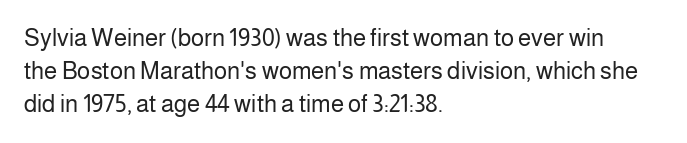
Q: Is the text bold? A: No.
Q: Is the text italic (slanted)? A: No, it is upright.
Q: Is the text underlined? A: No.
Q: How is the paragraph aligned? A: Left-aligned.
Q: Is the spacing between letters normal or unusually wide? A: Normal.
Q: Is the spacing between lines tight, normal or loose? A: Normal.
